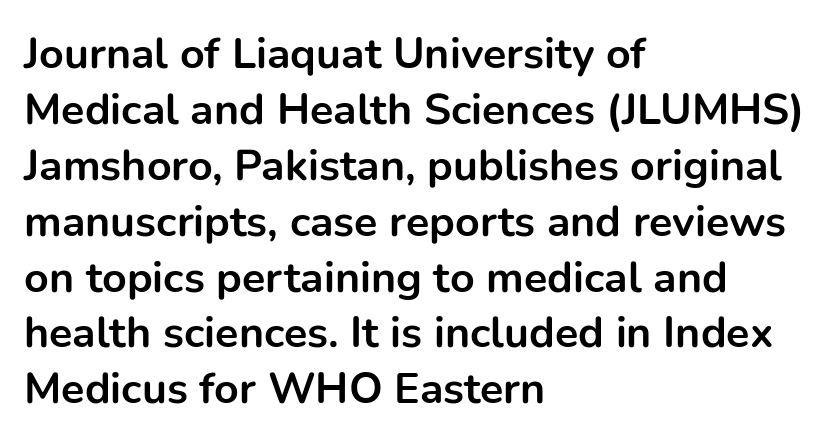
The image shows 43 px bold sans-serif type, upright; set left-aligned, normal line spacing (1.3x), normal letter spacing, not underlined; low stroke contrast and a medium x-height.
